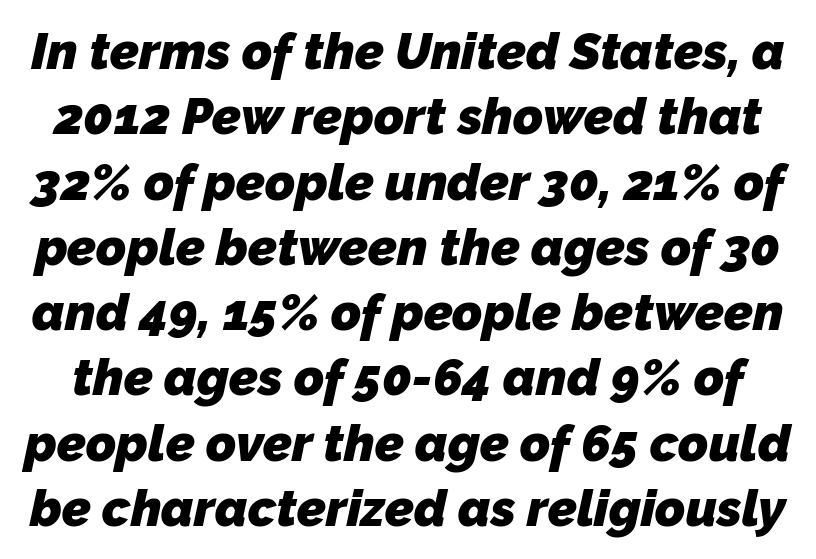
{"serif": "no", "bold": "yes", "weight": "heavy", "width": "normal", "stroke_contrast": "low", "x_height": "medium", "monospaced": "no", "underline": "no", "line_spacing": "normal", "line_spacing_ratio": 1.28, "letter_spacing": "normal", "letter_spacing_em": 0.0, "glyph_px": 51}
